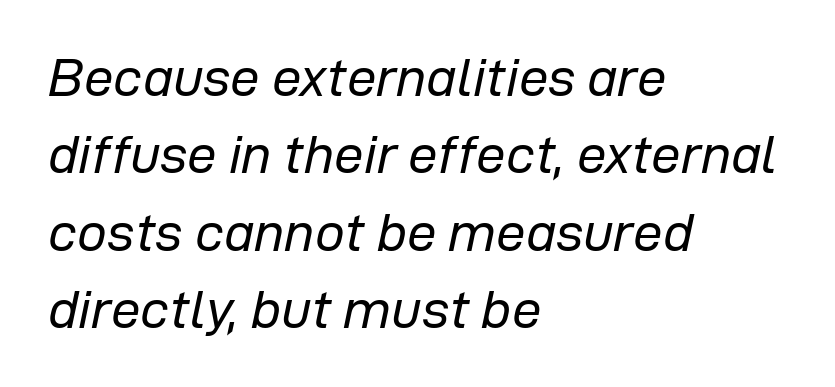
Q: Is the text bold? A: No.
Q: Is the text italic (slanted)? A: Yes, it leans right by about 12 degrees.
Q: Is the text underlined? A: No.
Q: How is the paragraph aligned? A: Left-aligned.
Q: Is the spacing between letters normal or unusually wide? A: Normal.
Q: Is the spacing between lines tight, normal or loose? A: Normal.
Q: Width (condensed, normal, or wide)? A: Normal.
Q: Stroke contrast? A: Low.
Q: x-height? A: Medium.
Q: Monospaced? A: No.
